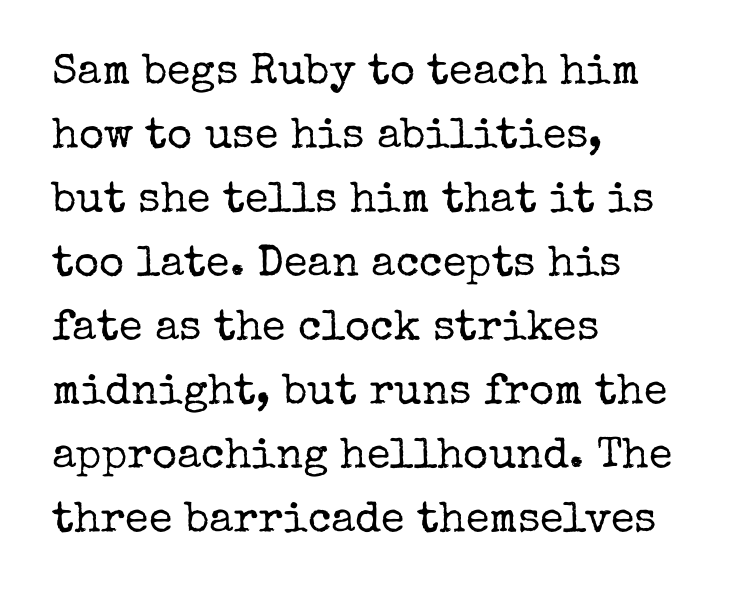
Q: Is the text bold? A: No.
Q: Is the text italic (slanted)? A: No, it is upright.
Q: Is the typeface a serif or a sans-serif typeface? A: Serif.
Q: Is the text underlined? A: No.
Q: How is the paragraph aligned? A: Left-aligned.
Q: Is the spacing between letters normal or unusually wide? A: Normal.
Q: Is the spacing between lines tight, normal or loose? A: Normal.
Q: Width (condensed, normal, or wide)? A: Normal.
Q: Stroke contrast? A: Low.
Q: x-height? A: Medium.
Q: Monospaced? A: No.
